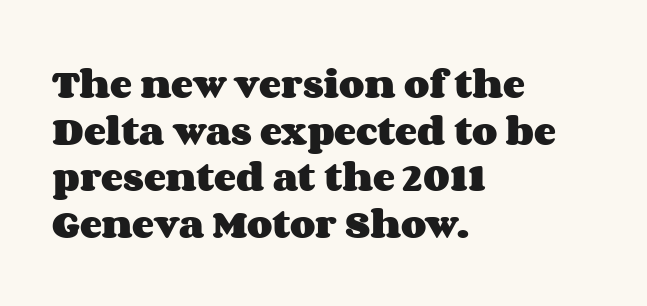
Q: Is the text bold? A: Yes.
Q: Is the text italic (slanted)? A: No, it is upright.
Q: Is the text underlined? A: No.
Q: How is the paragraph aligned? A: Left-aligned.
Q: Is the spacing between letters normal or unusually wide? A: Normal.
Q: Is the spacing between lines tight, normal or loose? A: Normal.
Q: Width (condensed, normal, or wide)? A: Wide.
Q: Stroke contrast? A: Medium.
Q: x-height? A: Large.
Q: Monospaced? A: No.
